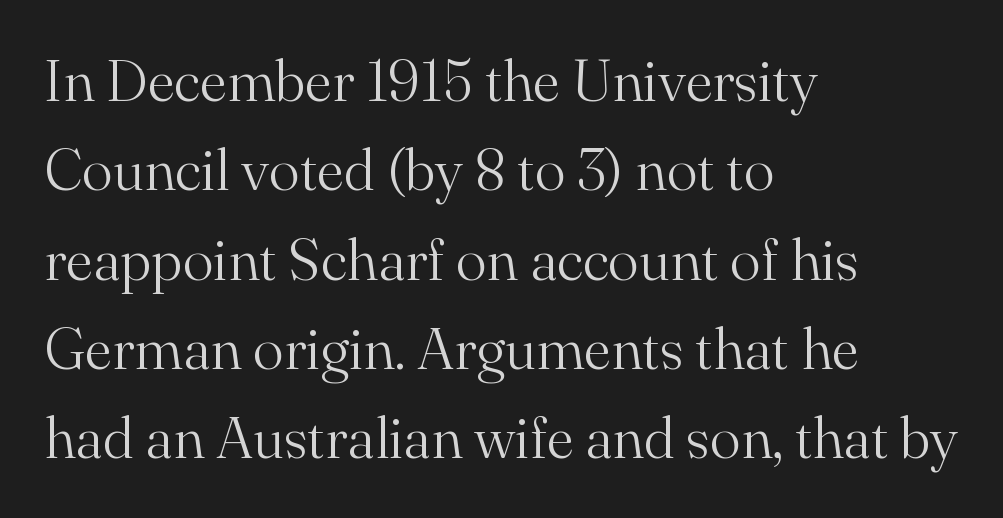
{"serif": "yes", "italic": "no", "bold": "no", "weight": "light", "width": "normal", "stroke_contrast": "medium", "x_height": "small", "monospaced": "no", "underline": "no", "align": "left", "line_spacing": "normal", "line_spacing_ratio": 1.54, "letter_spacing": "normal", "letter_spacing_em": 0.0, "glyph_px": 58}
